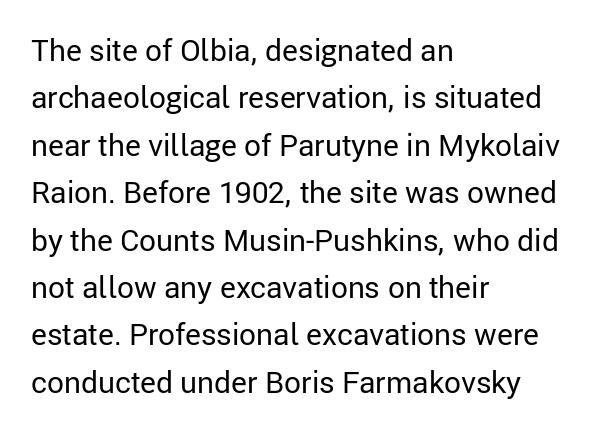
Q: Is the text bold? A: No.
Q: Is the text italic (slanted)? A: No, it is upright.
Q: Is the typeface a serif or a sans-serif typeface? A: Sans-serif.
Q: Is the text underlined? A: No.
Q: How is the paragraph aligned? A: Left-aligned.
Q: Is the spacing between letters normal or unusually wide? A: Normal.
Q: Is the spacing between lines tight, normal or loose? A: Normal.
Q: Width (condensed, normal, or wide)? A: Normal.
Q: Stroke contrast? A: Low.
Q: x-height? A: Medium.
Q: Monospaced? A: No.
